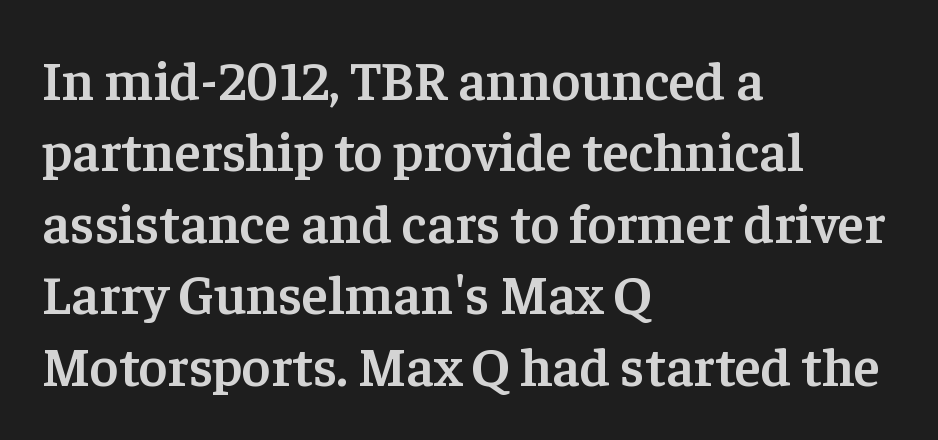
The image shows 55 px semibold serif type, upright; set left-aligned, normal line spacing (1.3x), normal letter spacing, not underlined; low stroke contrast and a medium x-height.
